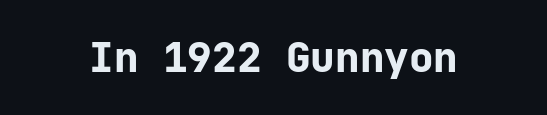
Look at the tracking — it's just the regular setting, nothing added. Examine the stroke ends and you'll find no serifs. Beneath every word, the page is bare. The type sits square on the baseline with zero lean. The font is running at its bold setting.
